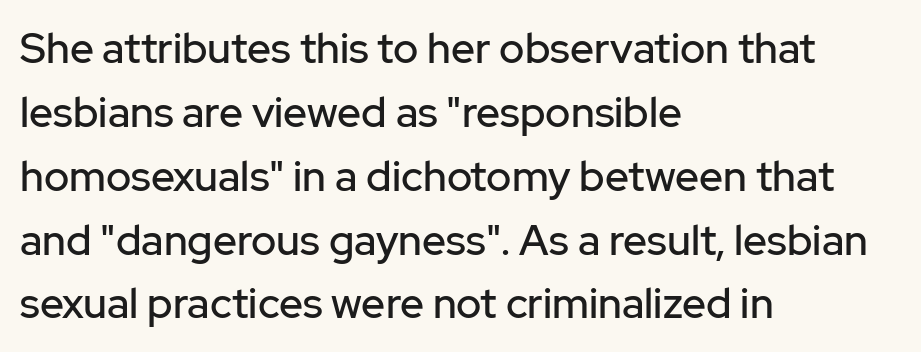
{"serif": "no", "italic": "no", "width": "normal", "stroke_contrast": "low", "x_height": "medium", "monospaced": "no", "underline": "no", "align": "left", "line_spacing": "normal", "line_spacing_ratio": 1.52, "letter_spacing": "normal", "letter_spacing_em": 0.0, "glyph_px": 42}
